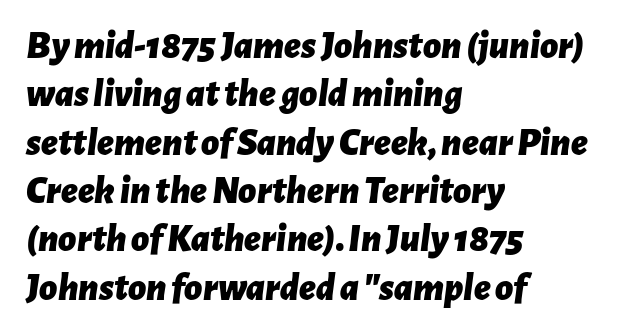
The rendering uses a bold face; every stroke is thick and dark. Only glyphs here, with clear space below each row. Left-aligned paragraph, ragged on the right. Varying glyph widths throughout — classic text-font behaviour. Characters follow at the spacing the type designer built in.
